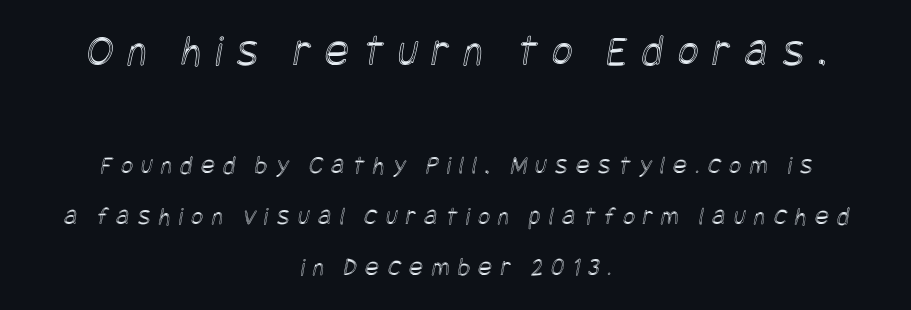
You could fit nearly another row in the gap between these rows. A typesetter would call this heavily tracked-out type. Letters rest on an invisible, unmarked baseline. The paragraph shown floats in the horizontal middle.
